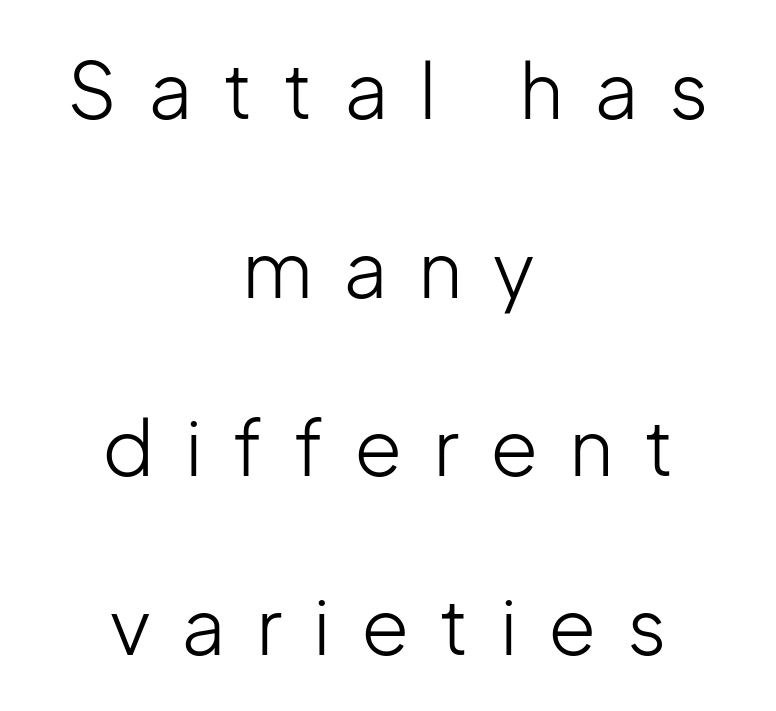
{"serif": "no", "italic": "no", "bold": "no", "weight": "light", "width": "normal", "stroke_contrast": "low", "x_height": "medium", "monospaced": "no", "underline": "no", "align": "center", "line_spacing": "loose", "line_spacing_ratio": 2.29, "letter_spacing": "wide", "letter_spacing_em": 0.39, "glyph_px": 78}
